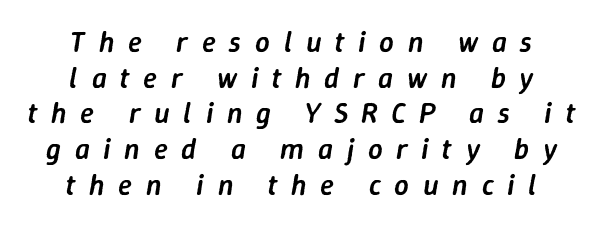
{"italic": "yes", "lean": "right", "slant_degrees": 9, "bold": "semi", "weight": "semibold", "width": "normal", "stroke_contrast": "low", "x_height": "medium", "monospaced": "no", "underline": "no", "align": "center", "line_spacing_ratio": 1.23, "letter_spacing": "wide", "letter_spacing_em": 0.47, "glyph_px": 29}
